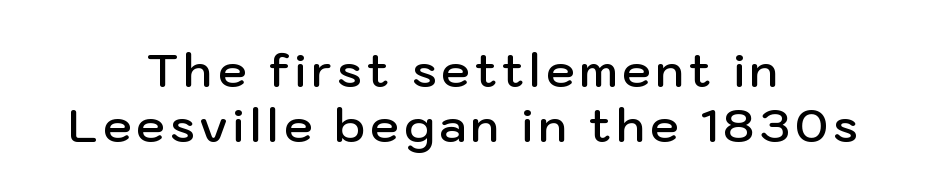
{"serif": "no", "italic": "no", "bold": "semi", "weight": "semibold", "width": "normal", "stroke_contrast": "low", "x_height": "medium", "monospaced": "no", "underline": "no", "align": "center", "line_spacing_ratio": 1.2, "glyph_px": 46}
